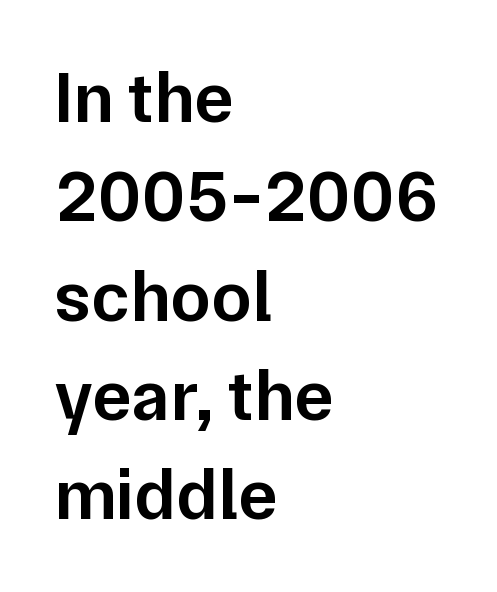
Q: Is the text bold? A: Semi-bold.
Q: Is the text italic (slanted)? A: No, it is upright.
Q: Is the typeface a serif or a sans-serif typeface? A: Sans-serif.
Q: Is the text underlined? A: No.
Q: How is the paragraph aligned? A: Left-aligned.
Q: Is the spacing between letters normal or unusually wide? A: Normal.
Q: Is the spacing between lines tight, normal or loose? A: Normal.
Q: Width (condensed, normal, or wide)? A: Normal.
Q: Stroke contrast? A: Low.
Q: x-height? A: Medium.
Q: Monospaced? A: No.
